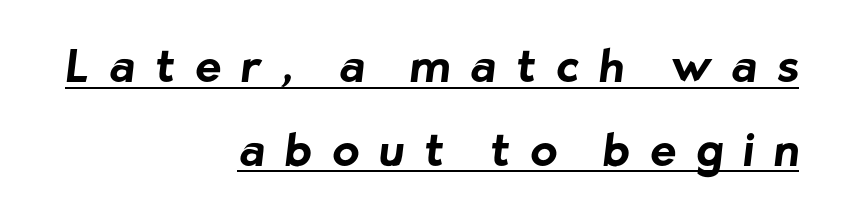
This rendering employs a face without finishing strokes, i.e., a sans-serif. Spacing verdict: proportional, widths tailored to each character. Chunky letters — that's bold for sure. Short note: letters widely spaced.
